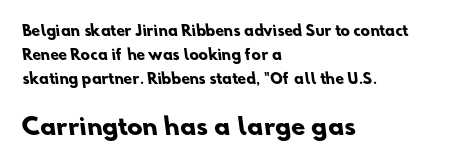
{"bold": "yes", "underline": "no", "align": "left", "line_spacing_ratio": 1.73, "letter_spacing": "normal", "letter_spacing_em": 0.0, "larger_block": "second", "size_ratio": 1.64, "glyph_px": 23}
